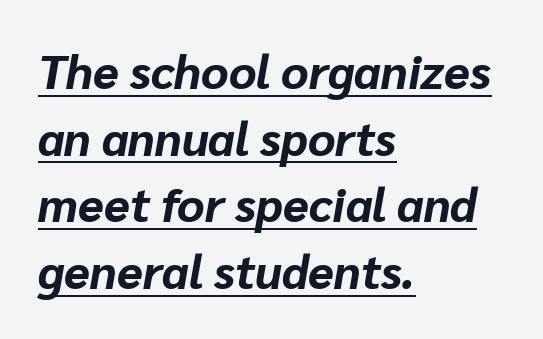
Heavy-handed strokes throughout: this text is bold. No extra tracking has been applied to these lines. Is the block centered? No — it sits flush against the left margin. Summary of vertical rhythm: regular, with standard interline spacing. Think of a printed novel: that variable character pitch is what you see here.
